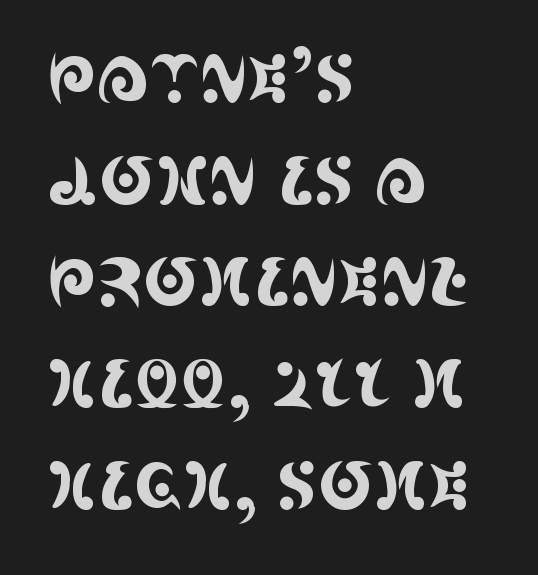
Quick note: interline space is typical. Italic? Not at all — the glyphs are vertical. Descenders are the only things crossing below the line. Is this a fixed-width face? No — the glyphs have proportional, varying widths.
